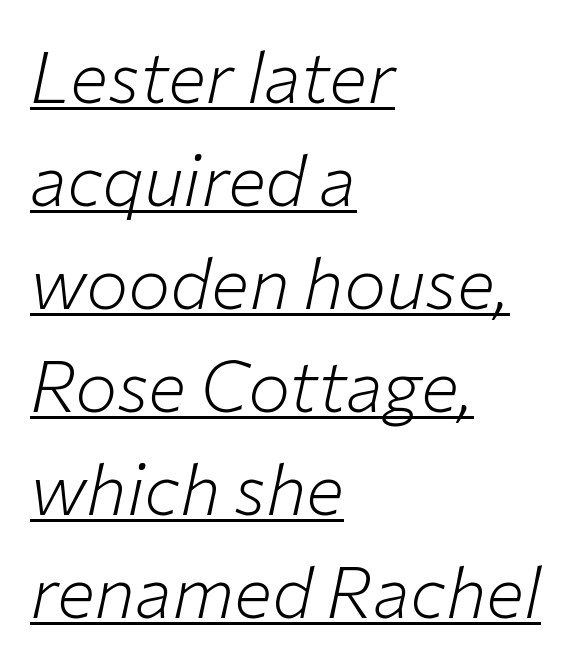
The image shows 71 px light type, italic (leaning right); set left-aligned, normal line spacing (1.45x), normal letter spacing, underlined; low stroke contrast and a medium x-height.
